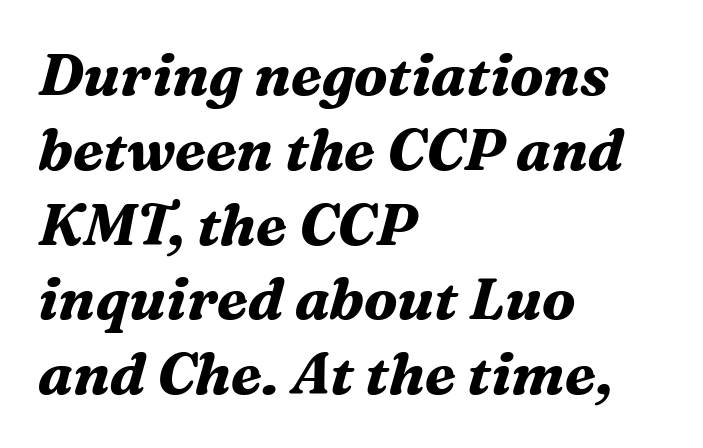
The image shows 58 px bold serif type, italic (leaning right); set left-aligned, normal line spacing (1.29x), normal letter spacing, not underlined; medium stroke contrast and a medium x-height.
